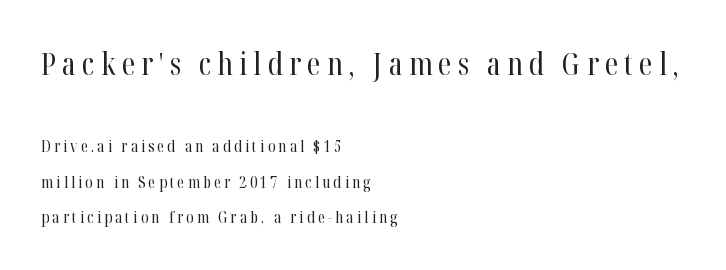
Q: Is the text bold? A: No.
Q: Is the text italic (slanted)? A: No, it is upright.
Q: Is the typeface a serif or a sans-serif typeface? A: Serif.
Q: Is the text underlined? A: No.
Q: How is the paragraph aligned? A: Left-aligned.
Q: Is the spacing between letters normal or unusually wide? A: Unusually wide.
Q: Is the spacing between lines tight, normal or loose? A: Loose.
Q: Which block of text is set in a larger size, the first (top) or the second (bottom)? A: The first (top) one.
Q: Width (condensed, normal, or wide)? A: Condensed.
Q: Stroke contrast? A: High.
Q: x-height? A: Medium.
Q: Monospaced? A: No.
